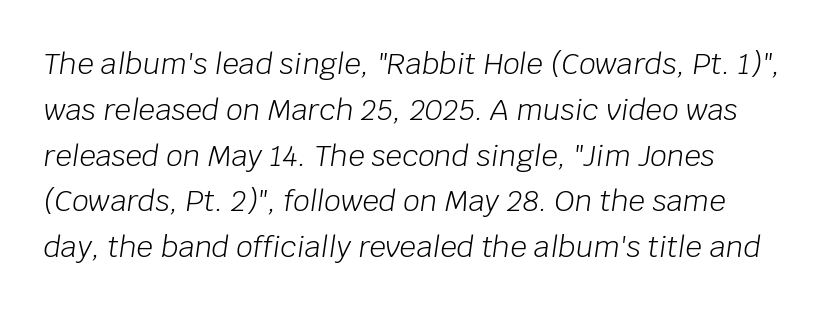
The lines sit at an ordinary, default distance from one another. Alignment: flush left. Words appear dense and cohesive because spacing is normal. Heft: none added — not bold. Any mark beneath the type? The region is blank.
